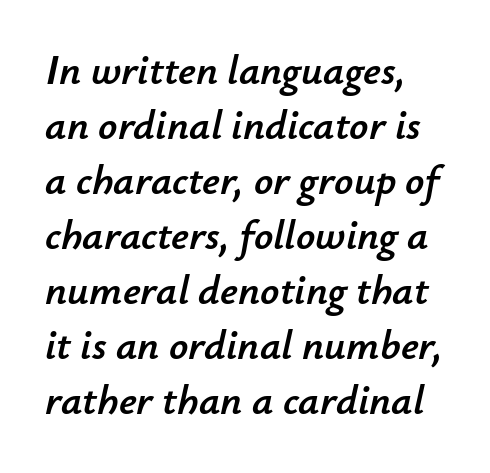
The strip under each line holds only bare page. Think of a printed novel: that variable character pitch is what you see here. Compared with typical body copy, the letter spacing here is the same. Emphasis-style slanted type is in use.
